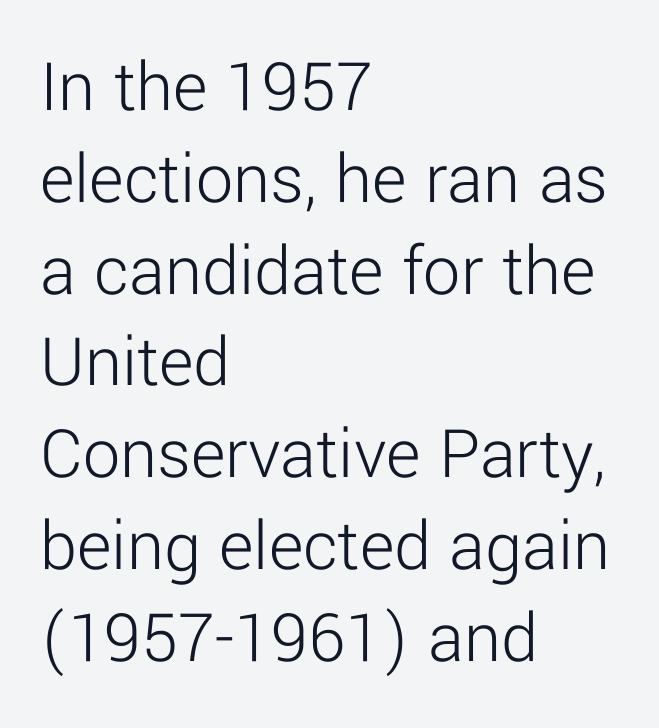
The image shows 74 px light sans-serif type, upright; set left-aligned, line spacing 1.24x, normal letter spacing, not underlined; low stroke contrast and a medium x-height.
